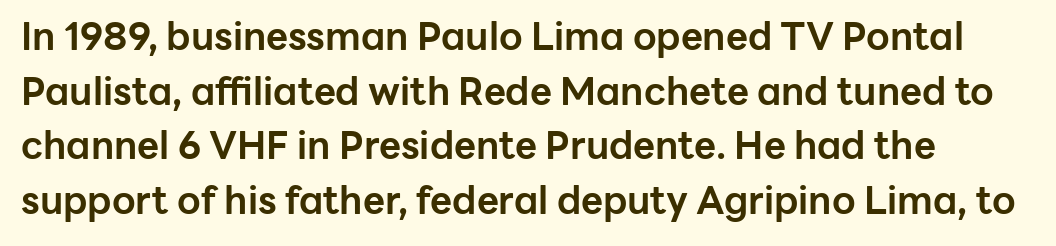
Q: Is the text bold? A: Yes.
Q: Is the text italic (slanted)? A: No, it is upright.
Q: Is the typeface a serif or a sans-serif typeface? A: Sans-serif.
Q: Is the text underlined? A: No.
Q: Is the spacing between letters normal or unusually wide? A: Normal.
Q: Is the spacing between lines tight, normal or loose? A: Normal.
Q: Width (condensed, normal, or wide)? A: Normal.
Q: Stroke contrast? A: Low.
Q: x-height? A: Medium.
Q: Monospaced? A: No.
